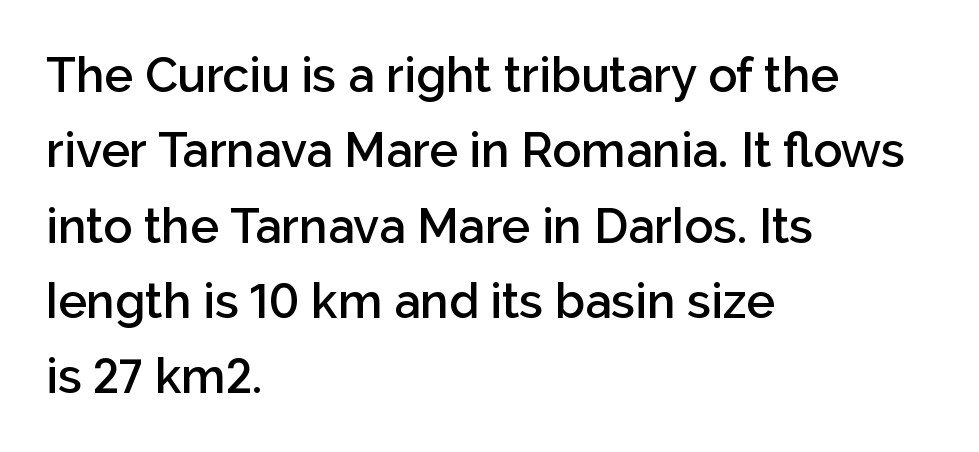
{"serif": "no", "italic": "no", "bold": "semi", "weight": "semibold", "width": "normal", "stroke_contrast": "low", "x_height": "medium", "monospaced": "no", "underline": "no", "align": "left", "line_spacing": "normal", "line_spacing_ratio": 1.57, "letter_spacing": "normal", "letter_spacing_em": 0.0, "glyph_px": 48}
